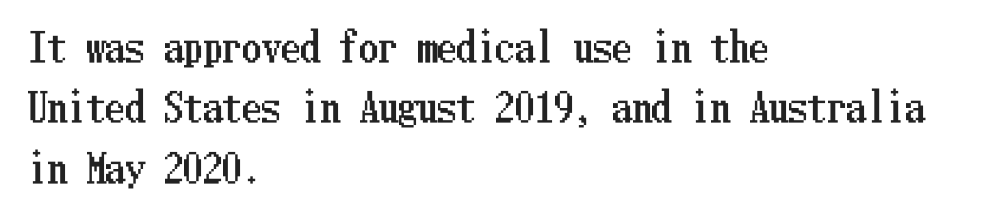
Q: Is the text italic (slanted)? A: No, it is upright.
Q: Is the text underlined? A: No.
Q: How is the paragraph aligned? A: Left-aligned.
Q: Is the spacing between letters normal or unusually wide? A: Normal.
Q: Is the spacing between lines tight, normal or loose? A: Normal.
Q: Width (condensed, normal, or wide)? A: Condensed.
Q: Stroke contrast? A: Low.
Q: x-height? A: Medium.
